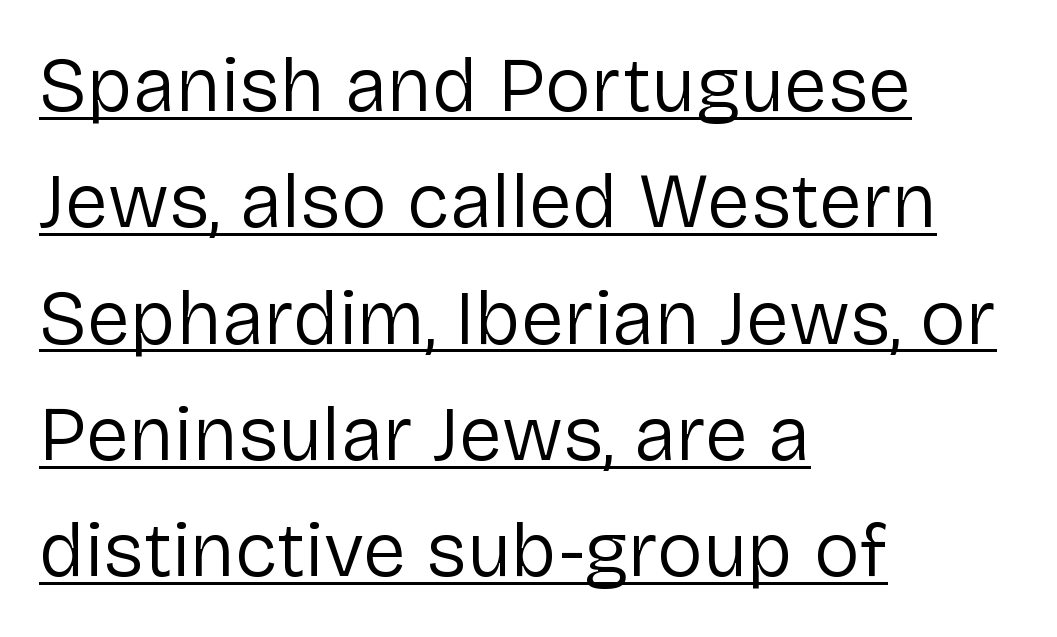
Ascenders rise straight up at ninety degrees. This reads as an unemphasized weight, regular at the heaviest. The rendering uses a moderate line-height, typical for paragraphs. Honestly, the letter spacing is just normal — you wouldn't notice it.
